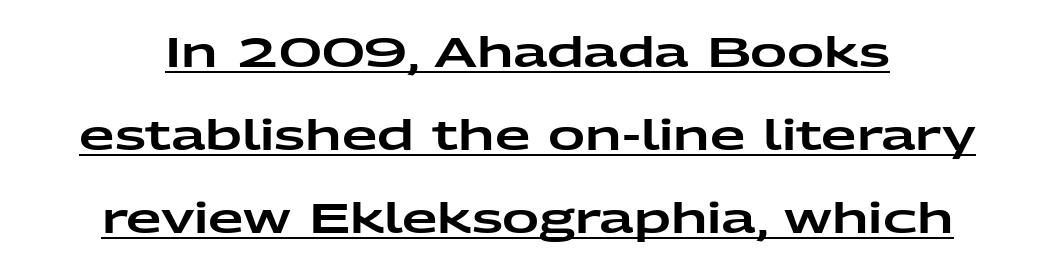
Q: Is the text italic (slanted)? A: No, it is upright.
Q: Is the typeface a serif or a sans-serif typeface? A: Sans-serif.
Q: Is the text underlined? A: Yes.
Q: Is the spacing between letters normal or unusually wide? A: Normal.
Q: Is the spacing between lines tight, normal or loose? A: Loose.
Q: Width (condensed, normal, or wide)? A: Wide.
Q: Stroke contrast? A: Low.
Q: x-height? A: Medium.
Q: Monospaced? A: No.
